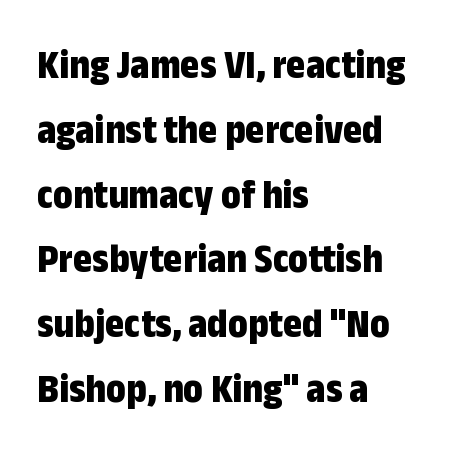
The image shows 41 px bold, condensed sans-serif type, upright; set left-aligned, normal line spacing (1.58x), normal letter spacing, not underlined; low stroke contrast and a medium x-height.
